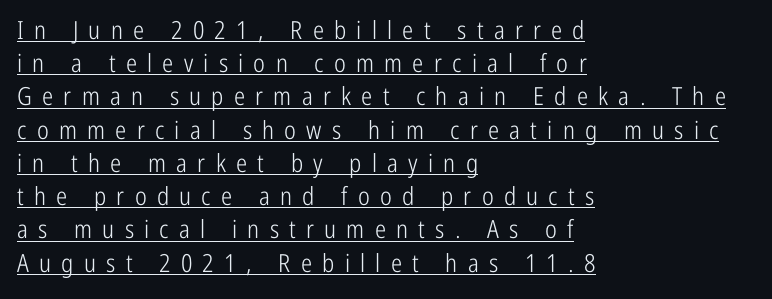
The image shows 25 px text type, upright; set left-aligned, normal line spacing (1.33x), unusually wide letter spacing (+0.41 em), underlined.
